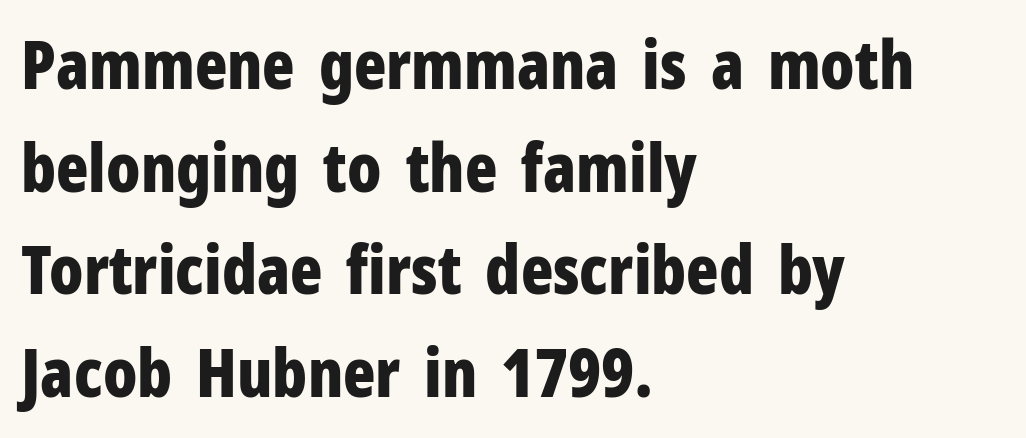
The gap between lines stays unmarked. Pretty heavy lettering here — definitely bold. This rendering employs a face without finishing strokes, i.e., a sans-serif. Tall strokes in this sample are plumb rather than angled.
